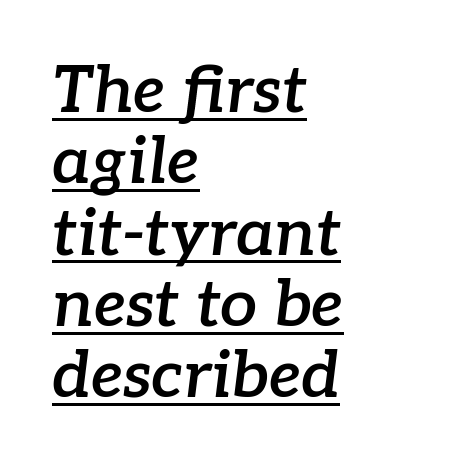
The image shows 66 px semibold serif type, italic (leaning right); set left-aligned, tight line spacing (1.08x), normal letter spacing, underlined; low stroke contrast and a medium x-height.
